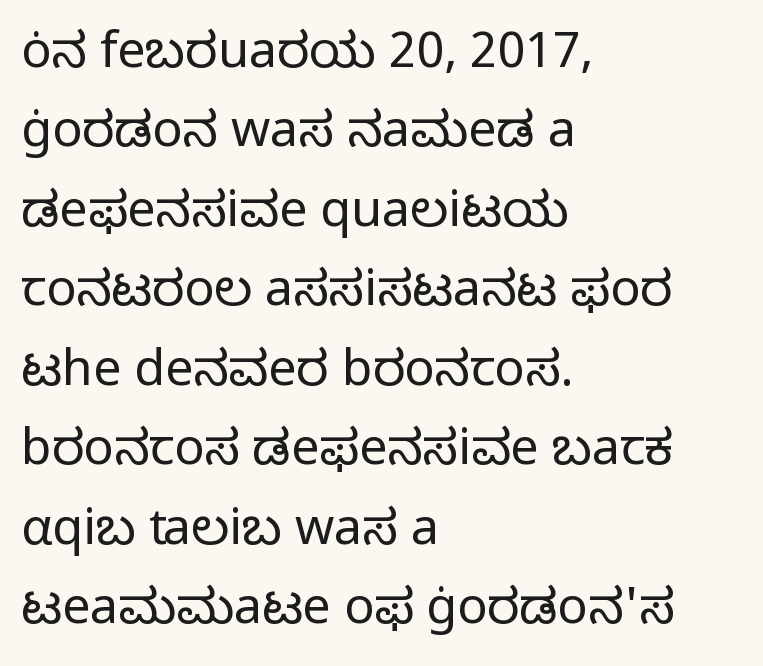
The typesetting does not lean heavy: it is not bold. The passage is arranged the way most books set body copy — flush left. Leading matches the norm, producing a regular column. These lines are rendered in a variable-pitch font. There is no visible air inserted between adjacent glyphs.
